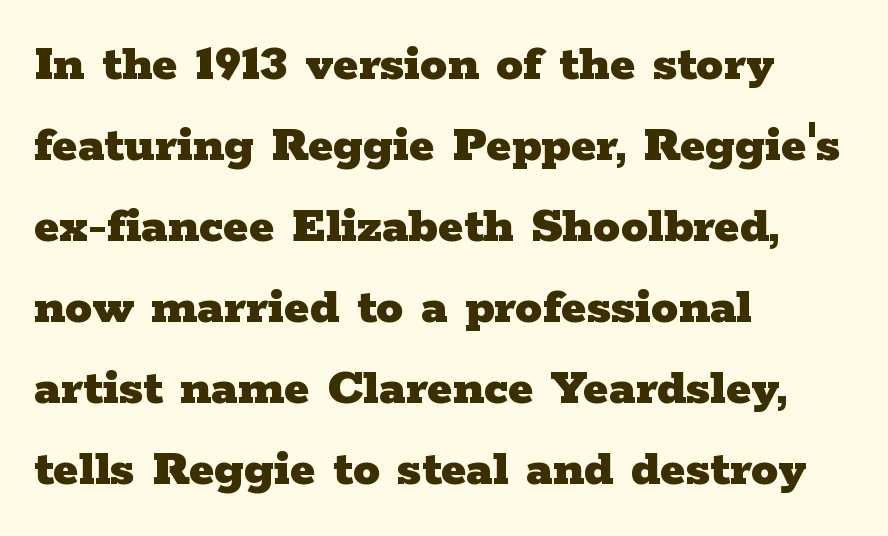
The letters advance in unequal steps, a hallmark of proportional type. A typesetter would call this leading conventional body-copy spacing. The string is rendered with underlining switched off. Here the glyphs are tracked normally, forming tight word shapes. Chunky letters — that's bold for sure. This is serif lettering, the kind often seen in printed books.
